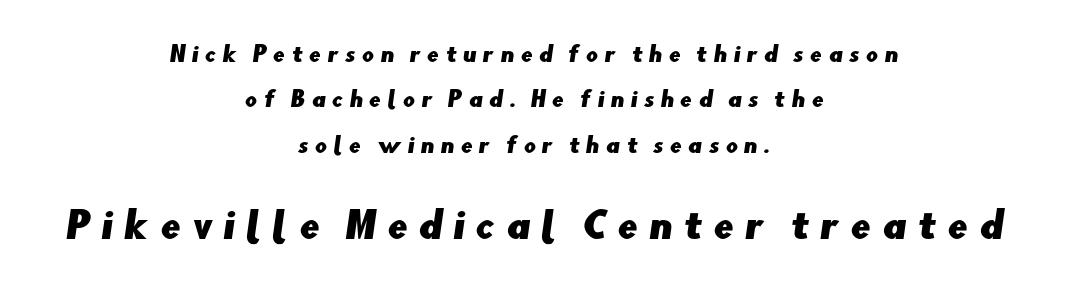
Q: Is the typeface a serif or a sans-serif typeface? A: Sans-serif.
Q: Is the text underlined? A: No.
Q: How is the paragraph aligned? A: Centered.
Q: Is the spacing between letters normal or unusually wide? A: Unusually wide.
Q: Is the spacing between lines tight, normal or loose? A: Loose.
Q: Which block of text is set in a larger size, the first (top) or the second (bottom)? A: The second (bottom) one.
Q: Width (condensed, normal, or wide)? A: Normal.
Q: Stroke contrast? A: Low.
Q: x-height? A: Small.
Q: Monospaced? A: No.
